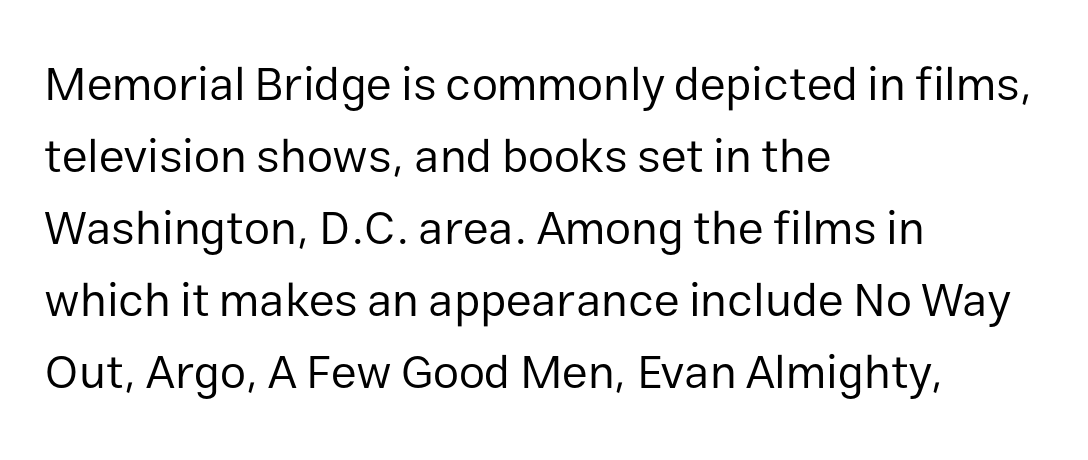
{"serif": "no", "italic": "no", "bold": "no", "weight": "regular", "width": "normal", "stroke_contrast": "low", "x_height": "medium", "monospaced": "no", "underline": "no", "align": "left", "line_spacing": "normal", "line_spacing_ratio": 1.53, "letter_spacing": "normal", "letter_spacing_em": 0.0, "glyph_px": 47}
